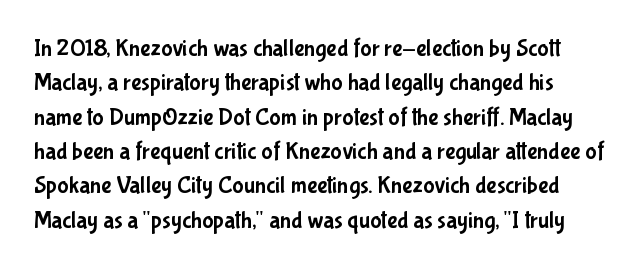
Q: Is the text italic (slanted)? A: No, it is upright.
Q: Is the text underlined? A: No.
Q: Is the spacing between letters normal or unusually wide? A: Normal.
Q: Is the spacing between lines tight, normal or loose? A: Normal.
